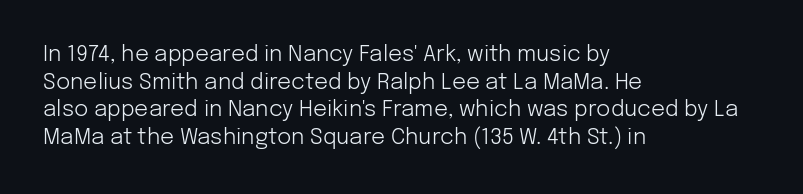
Q: Is the text bold? A: No.
Q: Is the text italic (slanted)? A: No, it is upright.
Q: Is the text underlined? A: No.
Q: How is the paragraph aligned? A: Left-aligned.
Q: Is the spacing between letters normal or unusually wide? A: Normal.
Q: Is the spacing between lines tight, normal or loose? A: Normal.
